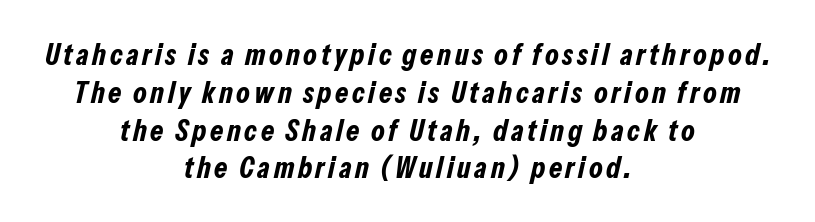
{"italic": "yes", "lean": "right", "slant_degrees": 13, "bold": "yes", "weight": "bold", "width": "condensed", "stroke_contrast": "low", "x_height": "medium", "monospaced": "no", "underline": "no", "align": "center", "line_spacing": "normal", "line_spacing_ratio": 1.26, "glyph_px": 30}
